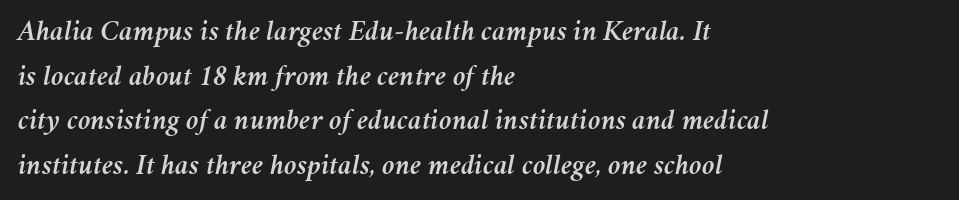
The image shows 29 px text type, italic (leaning right); set left-aligned, normal line spacing (1.54x), normal letter spacing, not underlined; medium stroke contrast and a medium x-height.
